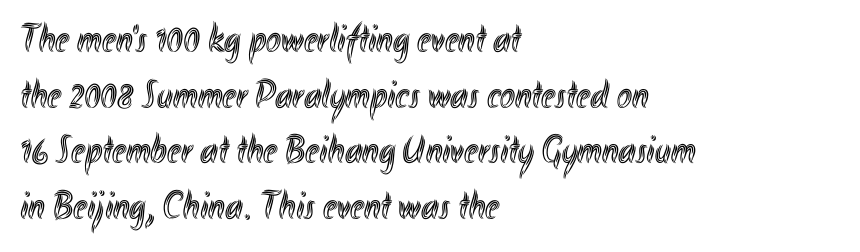
Q: Is the text italic (slanted)? A: Yes.
Q: Is the text underlined? A: No.
Q: How is the paragraph aligned? A: Left-aligned.
Q: Is the spacing between letters normal or unusually wide? A: Normal.
Q: Is the spacing between lines tight, normal or loose? A: Normal.
Q: Width (condensed, normal, or wide)? A: Condensed.
Q: x-height? A: Small.
Q: Monospaced? A: No.
